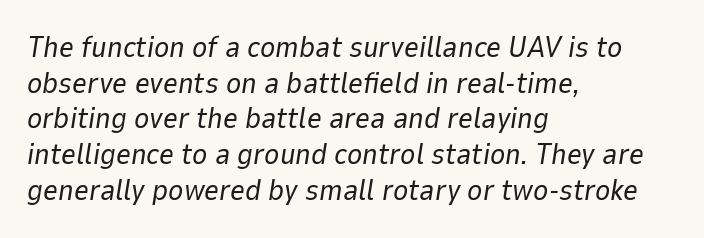
{"italic": "yes", "lean": "right", "slant_degrees": 9, "bold": "no", "weight": "regular", "width": "normal", "stroke_contrast": "low", "x_height": "medium", "monospaced": "no", "underline": "no", "align": "left", "line_spacing_ratio": 1.23, "letter_spacing": "normal", "letter_spacing_em": 0.0, "glyph_px": 29}
